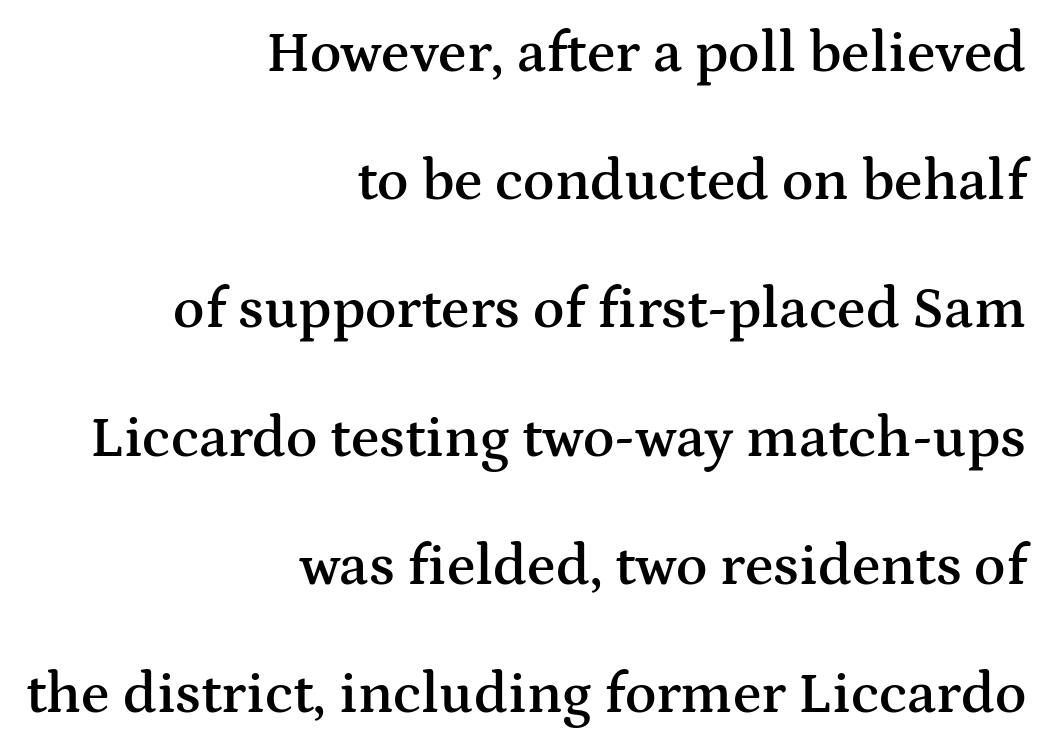
The image shows 58 px semibold, wide serif type, upright; set right-aligned, loose line spacing (2.21x), normal letter spacing, not underlined; medium stroke contrast and a medium x-height.
